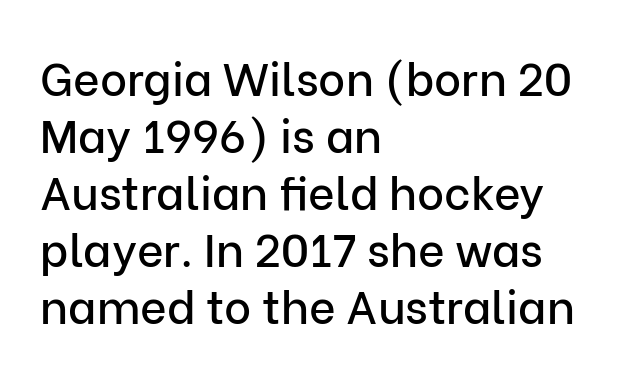
{"serif": "no", "italic": "no", "width": "normal", "stroke_contrast": "low", "x_height": "medium", "monospaced": "no", "underline": "no", "align": "left", "line_spacing_ratio": 1.24, "letter_spacing": "normal", "letter_spacing_em": 0.0, "glyph_px": 46}
